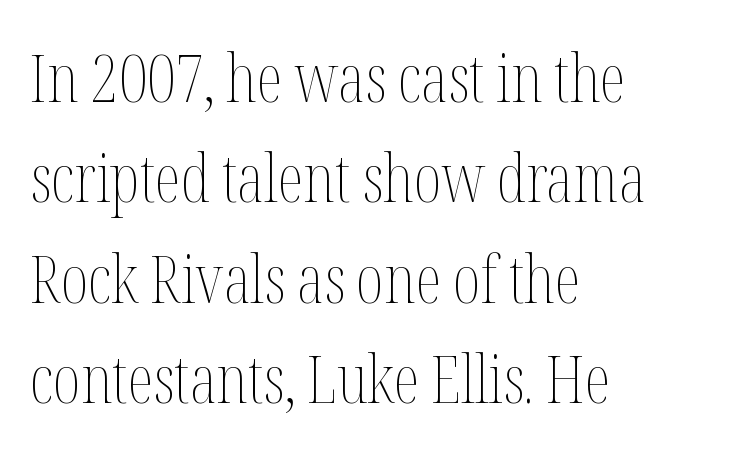
Type without underlining. Does the lettering tilt? It doesn't — this is upright. Alignment: flush left. What stands out about the letter spacing? Nothing — it is the standard amount.
